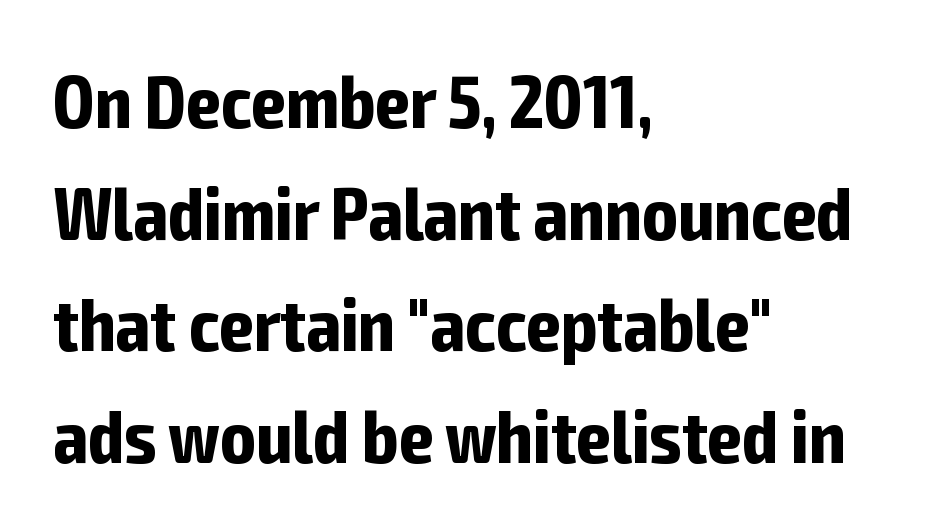
The image shows 74 px bold, condensed sans-serif type, upright; set left-aligned, normal line spacing (1.51x), normal letter spacing, not underlined; low stroke contrast and a medium x-height.
